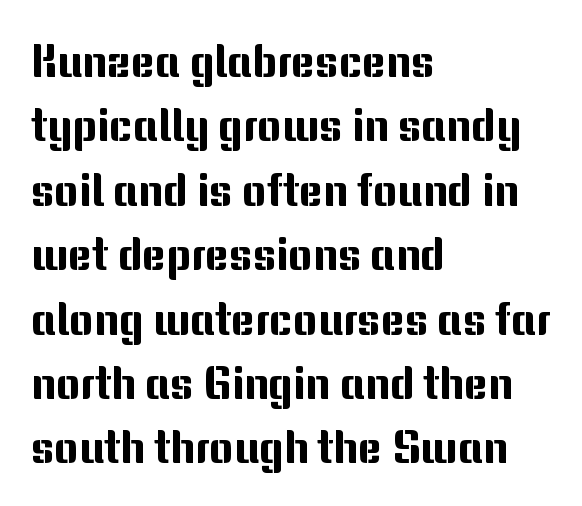
Vertically, the passage feels balanced, rows spaced as you'd expect. The words here are not underlined. Nope, no serifs anywhere on these letters. Teacher's note: observe the even left margin — that is flush-left alignment. A typesetter would mark this as roman, not italic.
